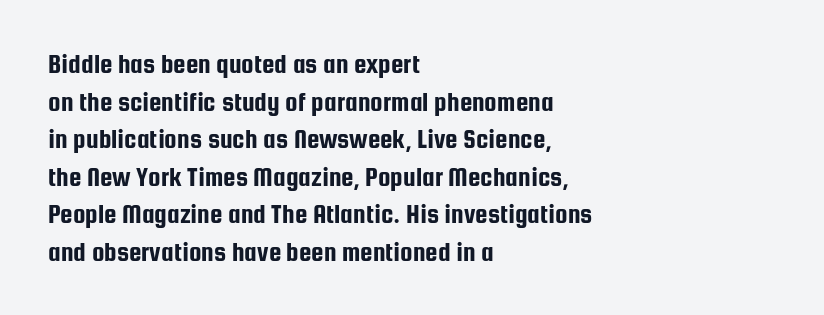
{"serif": "no", "italic": "no", "width": "condensed", "stroke_contrast": "low", "x_height": "medium", "monospaced": "no", "underline": "no", "align": "left", "line_spacing": "normal", "line_spacing_ratio": 1.34, "letter_spacing": "normal", "letter_spacing_em": 0.0, "glyph_px": 28}
